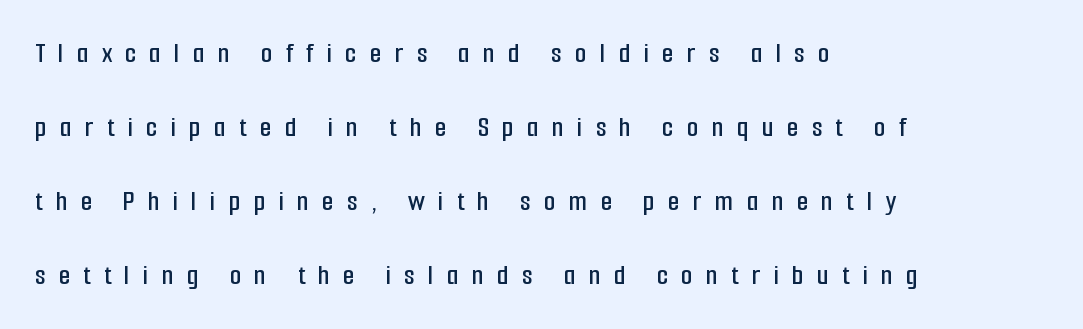
The image shows 30 px condensed sans-serif type, upright; set left-aligned, loose line spacing (2.47x), unusually wide letter spacing (+0.44 em), not underlined; low stroke contrast and a medium x-height.
